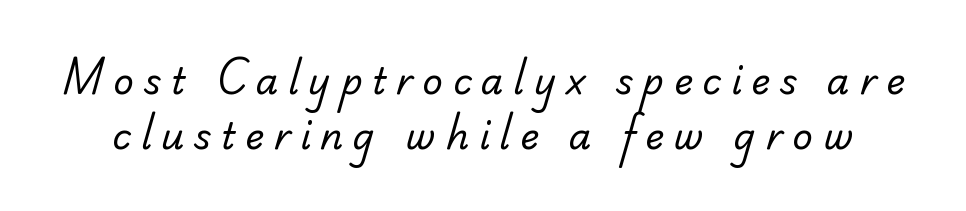
Weight class: somewhere from thin through regular. Is the letter spacing exaggerated? Yes — the characters are pushed far apart. Beneath every word, the page is bare. A typesetter would call this leading conventional body-copy spacing. In terms of letterform style, serifs are entirely absent.
